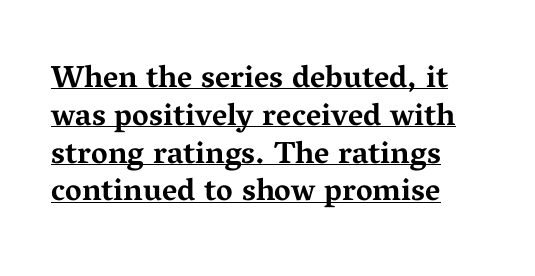
What weight is shown? A full bold with thick strokes. Examine the stroke ends and you'll spot serifs. The face used here appears with an underline applied. This sample is left-justified, so line endings fall wherever the words run out. Nothing unusual about the tracking: characters are spaced as the font intends. Spacing verdict: proportional, widths tailored to each character.
